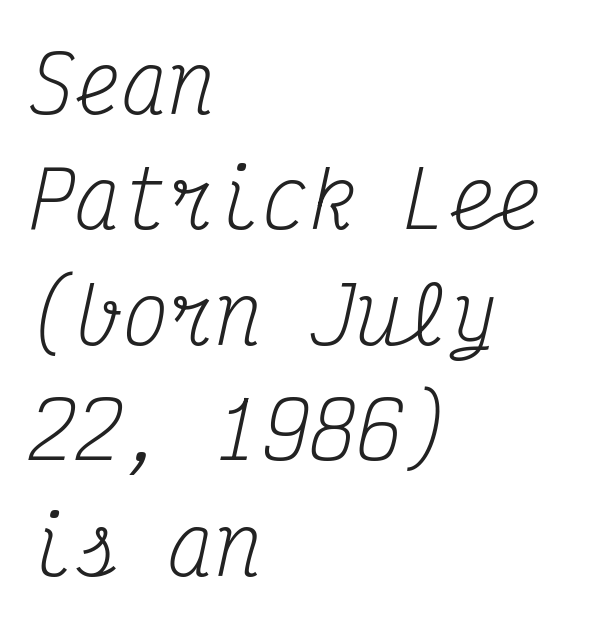
Honestly, the letter spacing is just normal — you wouldn't notice it. This sample uses an oblique cut, with every glyph tilted off the vertical. A classic flush-left, rag-right setting is used for this passage. Are there feet on the stems? There are — it's a serif. The face used here is monospaced, like something from a code editor.
